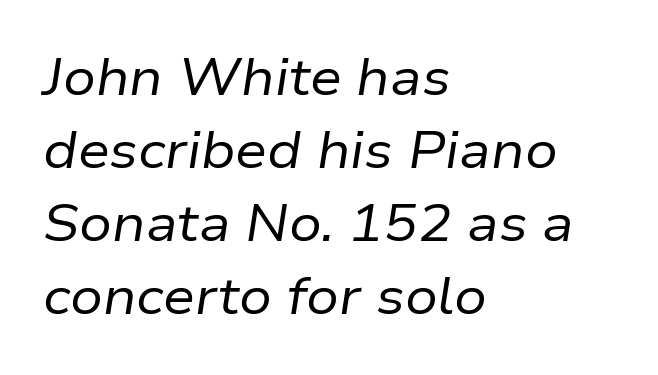
The image shows 51 px regular-weight type, italic (leaning right); set left-aligned, normal line spacing (1.43x), normal letter spacing, not underlined; low stroke contrast and a medium x-height.
